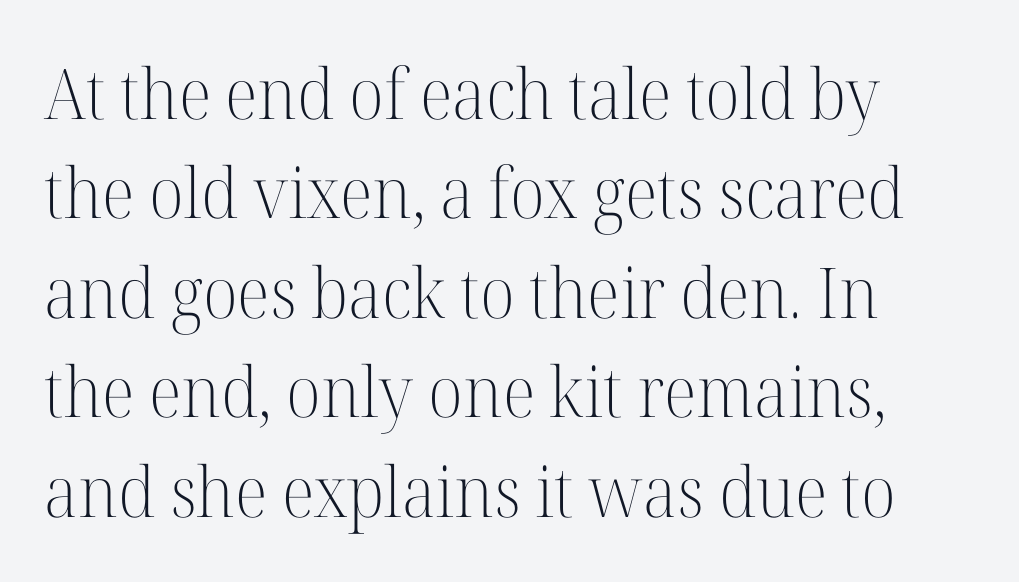
{"serif": "yes", "italic": "no", "bold": "no", "weight": "light", "width": "normal", "stroke_contrast": "high", "x_height": "medium", "monospaced": "no", "underline": "no", "align": "left", "line_spacing": "normal", "line_spacing_ratio": 1.42, "letter_spacing": "normal", "letter_spacing_em": 0.0, "glyph_px": 70}
